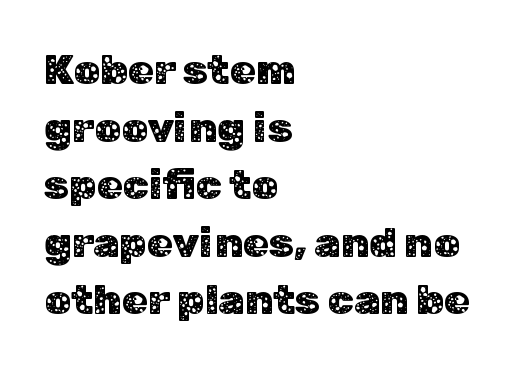
The image shows 42 px sans-serif type, upright; set left-aligned, normal line spacing (1.37x), normal letter spacing, not underlined; low stroke contrast and a medium x-height.
